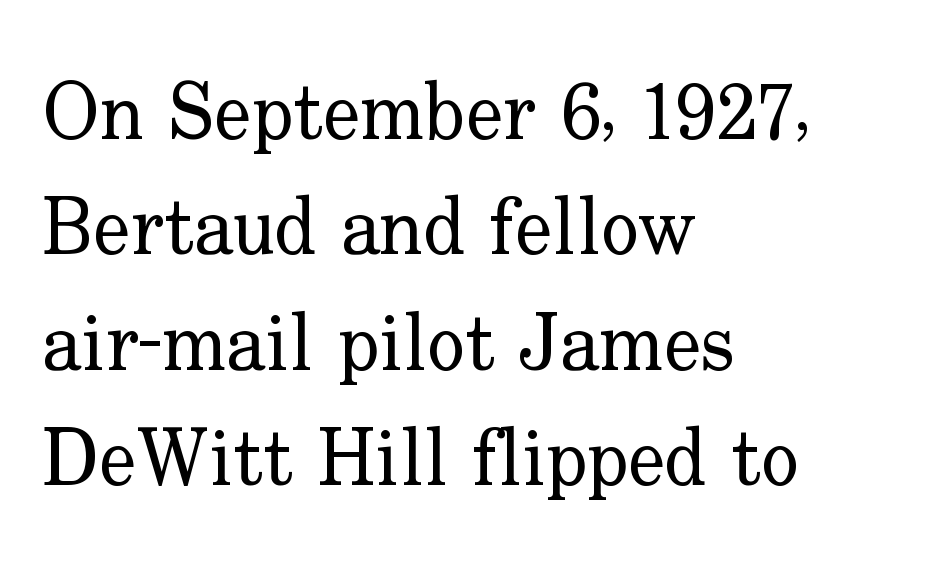
The horizontal fit of the characters is conventional and even. Rendered with straight, roman letterforms. Stroke mass is kept to a normal reading level or below. The specimen omits any rule beneath the text block's lines.
